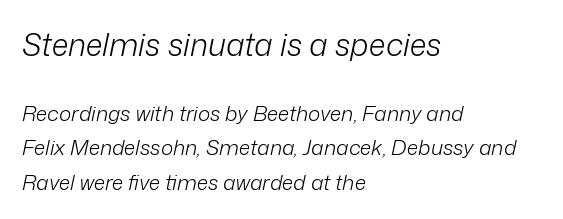
{"italic": "yes", "lean": "right", "slant_degrees": 12, "bold": "no", "weight": "light", "width": "normal", "stroke_contrast": "low", "x_height": "medium", "monospaced": "no", "underline": "no", "align": "left", "line_spacing": "normal", "line_spacing_ratio": 1.64, "letter_spacing": "normal", "letter_spacing_em": 0.0, "larger_block": "first", "size_ratio": 1.48, "glyph_px": 31}
